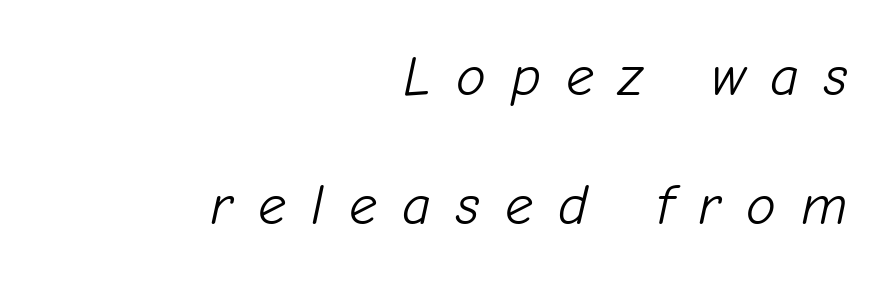
{"italic": "yes", "lean": "right", "slant_degrees": 12, "bold": "no", "weight": "light", "width": "normal", "stroke_contrast": "low", "x_height": "medium", "monospaced": "no", "underline": "no", "align": "right", "line_spacing": "loose", "line_spacing_ratio": 2.3, "letter_spacing": "wide", "letter_spacing_em": 0.45, "glyph_px": 56}
